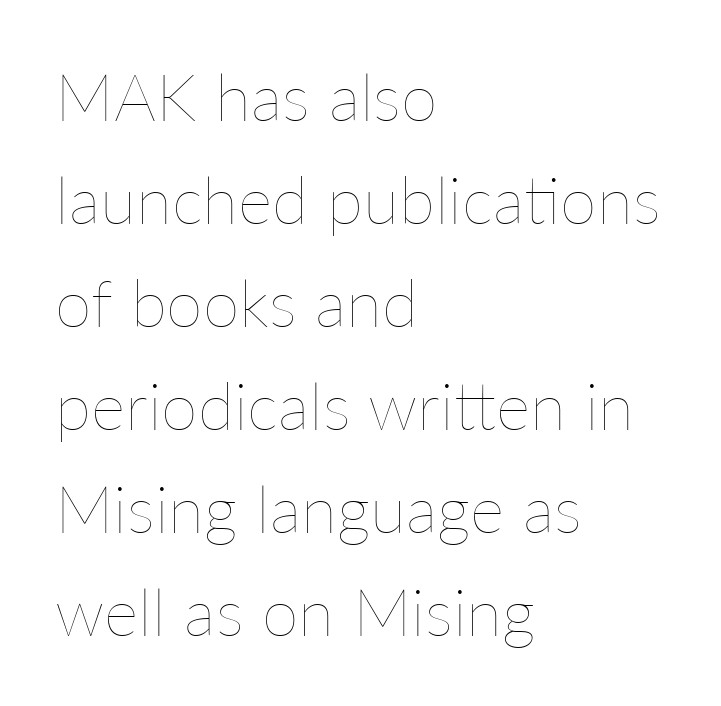
Q: Is the text bold? A: No.
Q: Is the text italic (slanted)? A: No, it is upright.
Q: Is the text underlined? A: No.
Q: How is the paragraph aligned? A: Left-aligned.
Q: Is the spacing between letters normal or unusually wide? A: Normal.
Q: Is the spacing between lines tight, normal or loose? A: Normal.
Q: Width (condensed, normal, or wide)? A: Normal.
Q: Stroke contrast? A: Low.
Q: x-height? A: Medium.
Q: Monospaced? A: No.
